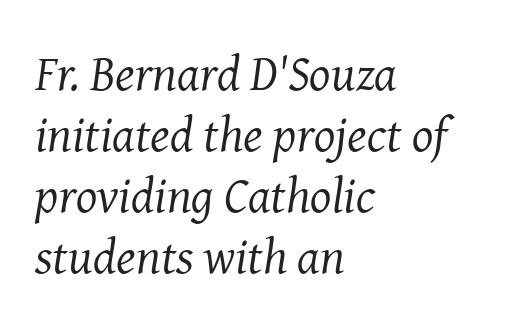
The image shows 50 px regular-weight serif type, italic (leaning right); set left-aligned, line spacing 1.22x, normal letter spacing, not underlined; medium stroke contrast and a medium x-height.
